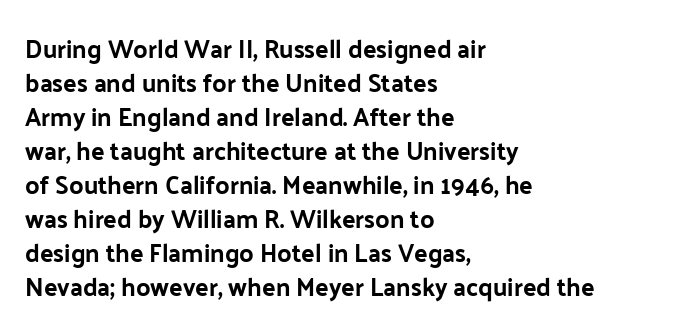
The image shows 25 px text type, upright; set left-aligned, normal line spacing (1.36x), normal letter spacing, not underlined.
